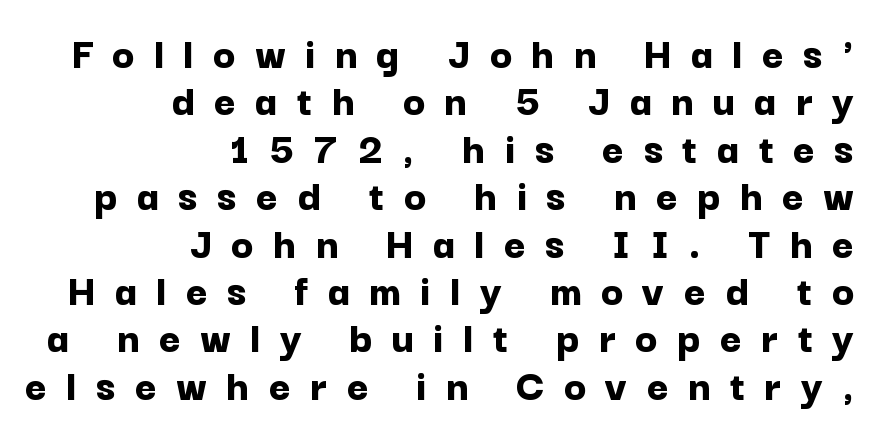
The image shows 46 px bold sans-serif type, upright; set right-aligned, tight line spacing (1.03x), unusually wide letter spacing (+0.42 em), not underlined; low stroke contrast and a medium x-height.
